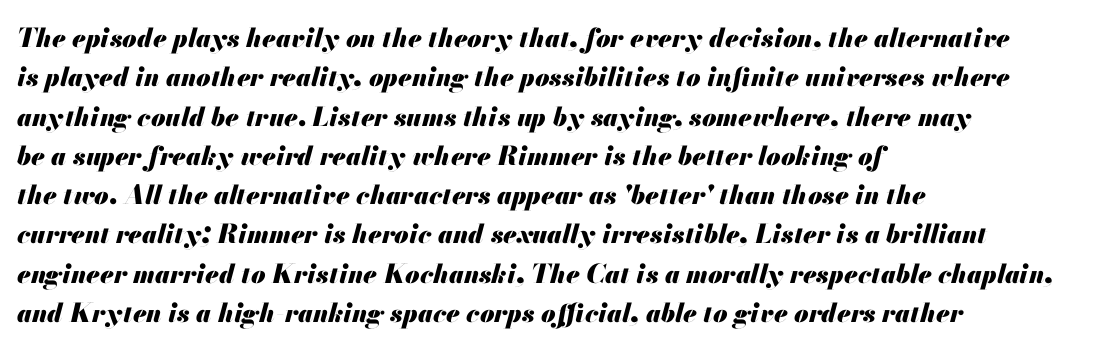
Q: Is the text bold? A: Yes.
Q: Is the text italic (slanted)? A: Yes, it leans right by about 13 degrees.
Q: Is the text underlined? A: No.
Q: How is the paragraph aligned? A: Left-aligned.
Q: Is the spacing between letters normal or unusually wide? A: Normal.
Q: Is the spacing between lines tight, normal or loose? A: Normal.
